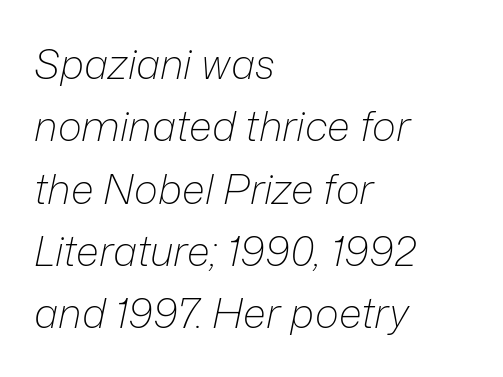
{"italic": "yes", "lean": "right", "slant_degrees": 12, "bold": "no", "weight": "light", "width": "normal", "stroke_contrast": "low", "x_height": "medium", "monospaced": "no", "underline": "no", "align": "left", "line_spacing": "normal", "line_spacing_ratio": 1.52, "letter_spacing": "normal", "letter_spacing_em": 0.0, "glyph_px": 41}
